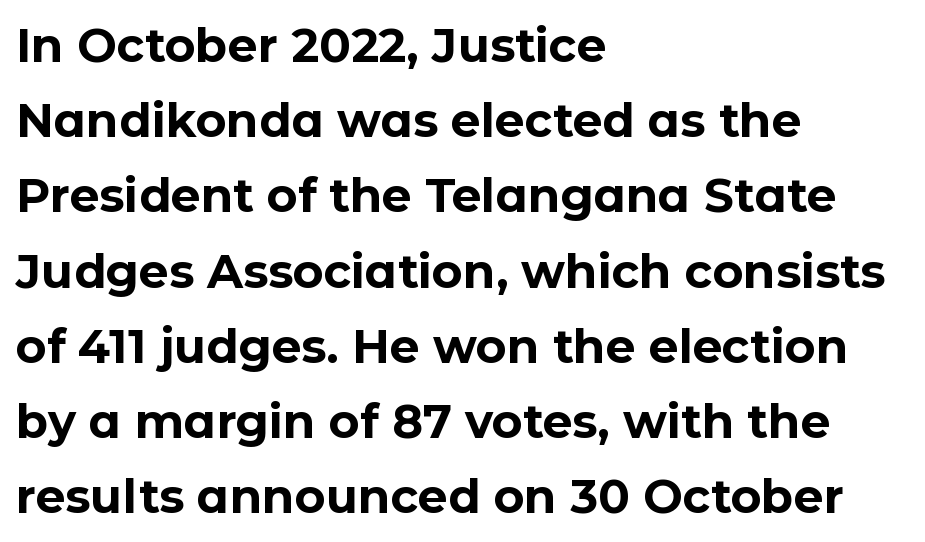
{"serif": "no", "italic": "no", "bold": "yes", "weight": "bold", "width": "normal", "stroke_contrast": "low", "x_height": "medium", "monospaced": "no", "underline": "no", "align": "left", "line_spacing": "normal", "line_spacing_ratio": 1.6, "letter_spacing": "normal", "letter_spacing_em": 0.0, "glyph_px": 47}
